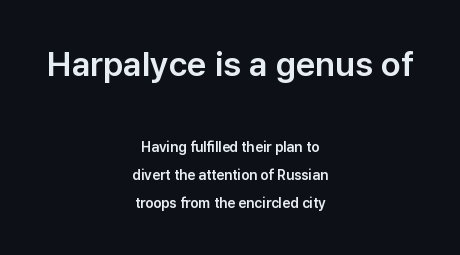
Think of a printed novel: that variable character pitch is what you see here. Bare-footed words on every line. It's the straight-up-and-down kind of type. Typesetter's note — upper block bumped up in size, lower block left smaller. Each new line begins a long way beneath the previous one. These lines are composed in type without serifs.
